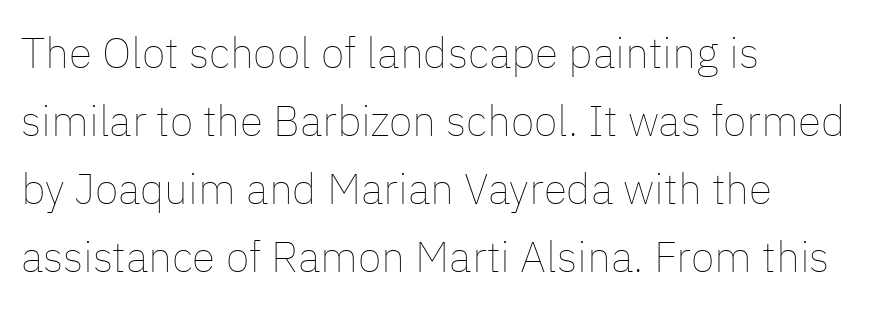
{"italic": "no", "bold": "no", "weight": "thin", "width": "normal", "stroke_contrast": "low", "x_height": "medium", "monospaced": "no", "underline": "no", "align": "left", "line_spacing": "normal", "line_spacing_ratio": 1.58, "letter_spacing": "normal", "letter_spacing_em": 0.0, "glyph_px": 43}
